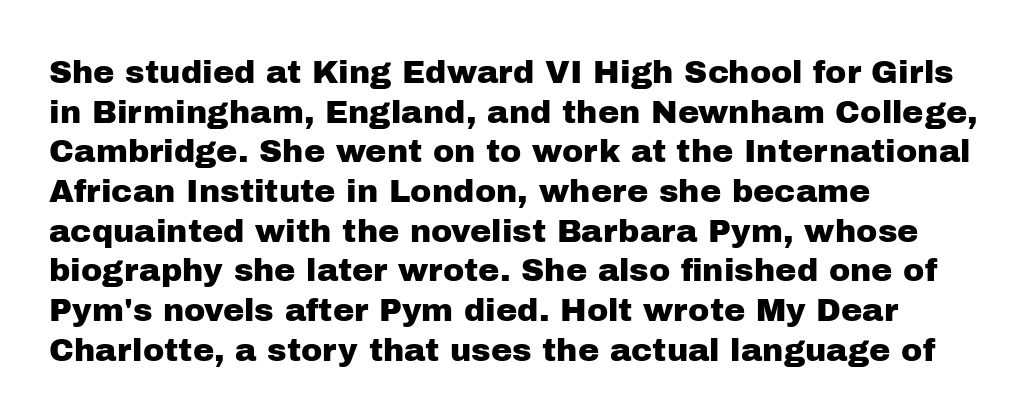
No italicization has been applied; the sample stays upright. Decoration check: the copy has no underline. Horizontally, the lines are justified to the leading edge only. Caption: standard tracking, unaltered. To sum up the face: it is a sans, with no serifs.
